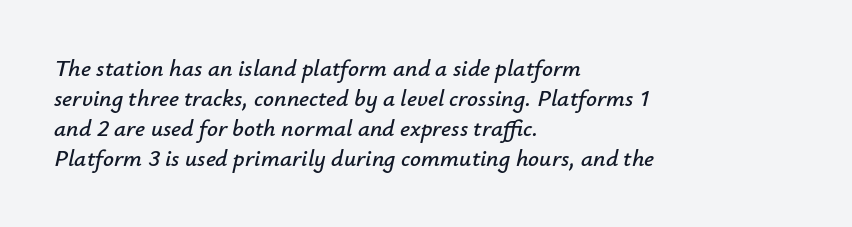
The image shows 24 px text type, italic (leaning right); set left-aligned, normal line spacing (1.25x), normal letter spacing, not underlined.
